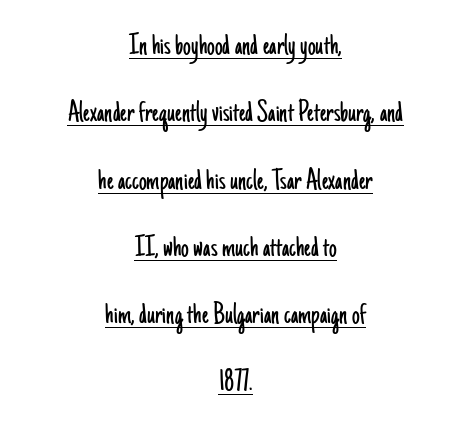
Q: Is the text bold? A: No.
Q: Is the text italic (slanted)? A: No, it is upright.
Q: Is the typeface a serif or a sans-serif typeface? A: Sans-serif.
Q: Is the text underlined? A: Yes.
Q: How is the paragraph aligned? A: Centered.
Q: Is the spacing between letters normal or unusually wide? A: Normal.
Q: Is the spacing between lines tight, normal or loose? A: Loose.
Q: Width (condensed, normal, or wide)? A: Condensed.
Q: Stroke contrast? A: Low.
Q: x-height? A: Small.
Q: Monospaced? A: No.
